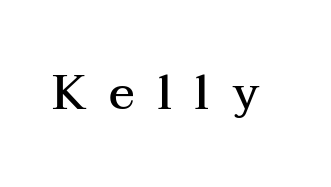
{"serif": "yes", "italic": "no", "bold": "semi", "weight": "semibold", "width": "wide", "stroke_contrast": "medium", "x_height": "medium", "monospaced": "no", "underline": "no", "letter_spacing": "wide", "letter_spacing_em": 0.46, "glyph_px": 48}
